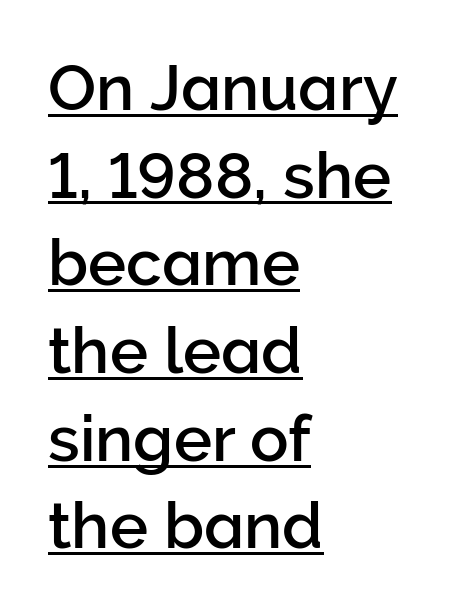
This sample uses a sans-serif face. Looks like regular typesetting: each glyph gets only the width it needs. Each line starts at the same left margin while the right side varies. Honestly, the letter spacing is just normal — you wouldn't notice it. Normally led — the rows are evenly, conventionally spaced. The typography opts for an upright posture over an oblique one.
